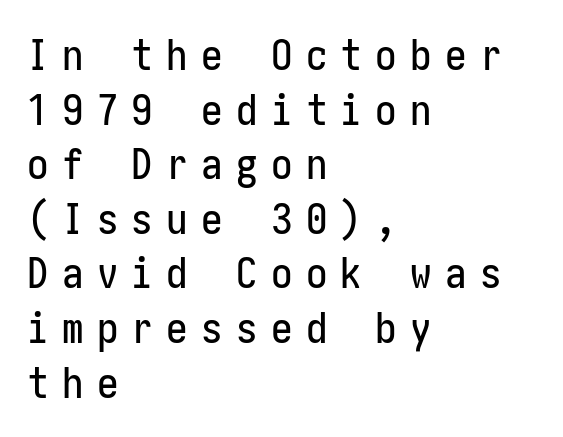
{"serif": "no", "italic": "no", "width": "condensed", "stroke_contrast": "low", "x_height": "medium", "underline": "no", "align": "left", "line_spacing": "normal", "line_spacing_ratio": 1.27, "letter_spacing": "wide", "letter_spacing_em": 0.31, "glyph_px": 43}
